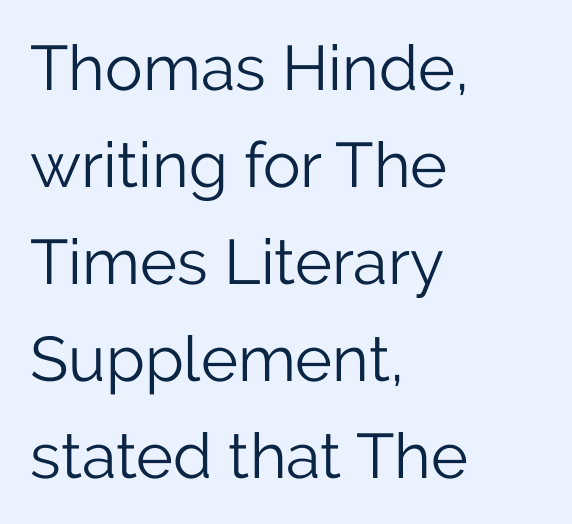
{"serif": "no", "italic": "no", "bold": "no", "weight": "light", "width": "normal", "stroke_contrast": "low", "x_height": "medium", "monospaced": "no", "underline": "no", "align": "left", "line_spacing": "normal", "line_spacing_ratio": 1.54, "letter_spacing": "normal", "letter_spacing_em": 0.0, "glyph_px": 63}
